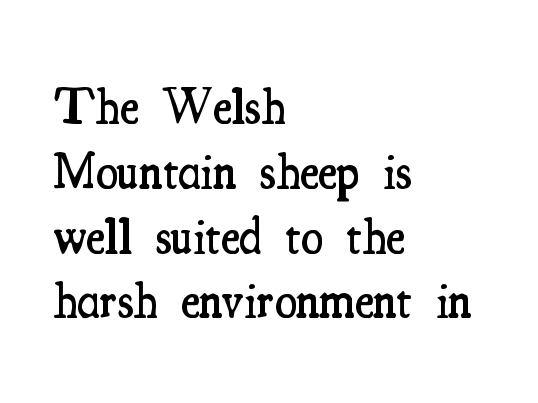
Q: Is the text bold? A: Semi-bold.
Q: Is the text italic (slanted)? A: No, it is upright.
Q: Is the typeface a serif or a sans-serif typeface? A: Serif.
Q: Is the text underlined? A: No.
Q: How is the paragraph aligned? A: Left-aligned.
Q: Is the spacing between letters normal or unusually wide? A: Normal.
Q: Is the spacing between lines tight, normal or loose? A: Normal.
Q: Width (condensed, normal, or wide)? A: Condensed.
Q: Stroke contrast? A: Medium.
Q: x-height? A: Small.
Q: Monospaced? A: No.
